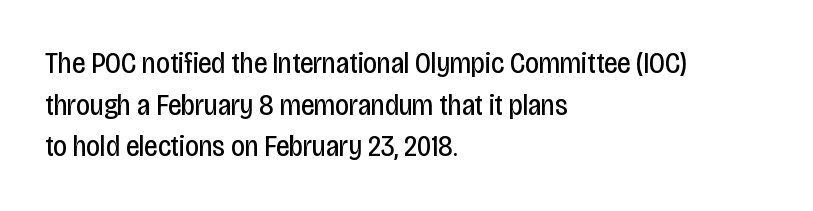
You can tell it's not italic because the verticals are truly vertical. Each letter's strokes conclude bluntly, with no projecting serifs. The passage is arranged the way most books set body copy — flush left. The face used here is proportionally spaced, like ordinary book or web type.
